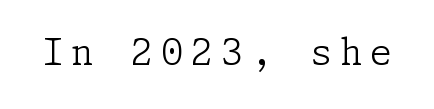
Tracking here is generous; glyphs stand well apart from one another. I'd call this a serif setting — the letters wear small feet. A light-to-regular cut is what we see here. The letters stand straight up with perfectly vertical stems.
